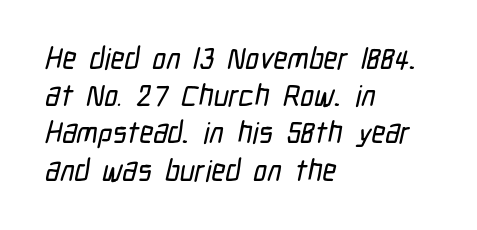
I'd call this a sans setting — the letters go barefoot. A bare baseline throughout the passage. Nobody touched the tracking dial on this one. Character widths vary here, with narrow letters taking less room than wide ones.
